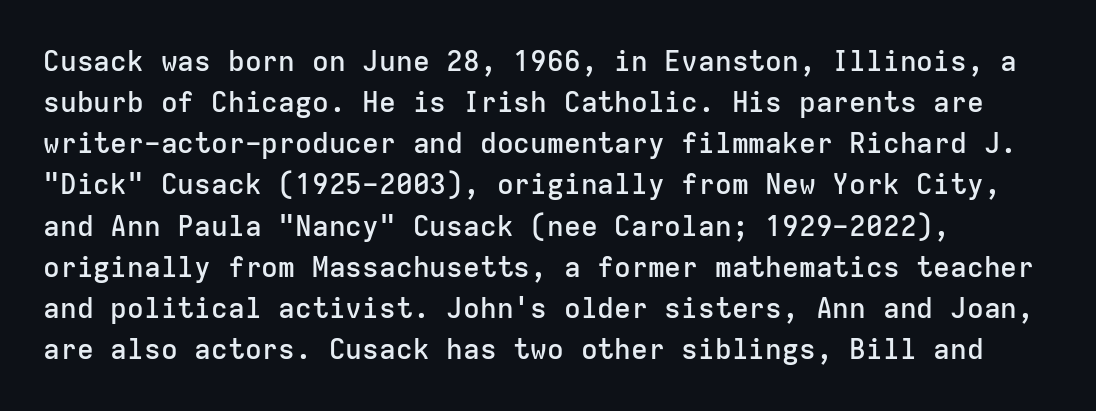
Q: Is the text bold? A: Semi-bold.
Q: Is the text italic (slanted)? A: No, it is upright.
Q: Is the typeface a serif or a sans-serif typeface? A: Sans-serif.
Q: Is the text underlined? A: No.
Q: How is the paragraph aligned? A: Left-aligned.
Q: Is the spacing between letters normal or unusually wide? A: Normal.
Q: Is the spacing between lines tight, normal or loose? A: Normal.
Q: Width (condensed, normal, or wide)? A: Normal.
Q: Stroke contrast? A: Low.
Q: x-height? A: Medium.
Q: Monospaced? A: Yes.
